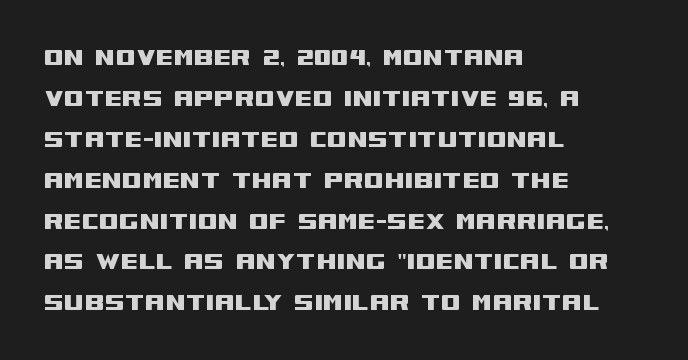
Q: Is the text italic (slanted)? A: No, it is upright.
Q: Is the typeface a serif or a sans-serif typeface? A: Sans-serif.
Q: Is the text underlined? A: No.
Q: How is the paragraph aligned? A: Left-aligned.
Q: Is the spacing between letters normal or unusually wide? A: Normal.
Q: Is the spacing between lines tight, normal or loose? A: Normal.
Q: Width (condensed, normal, or wide)? A: Wide.
Q: Stroke contrast? A: Medium.
Q: x-height? A: Large.
Q: Monospaced? A: No.
